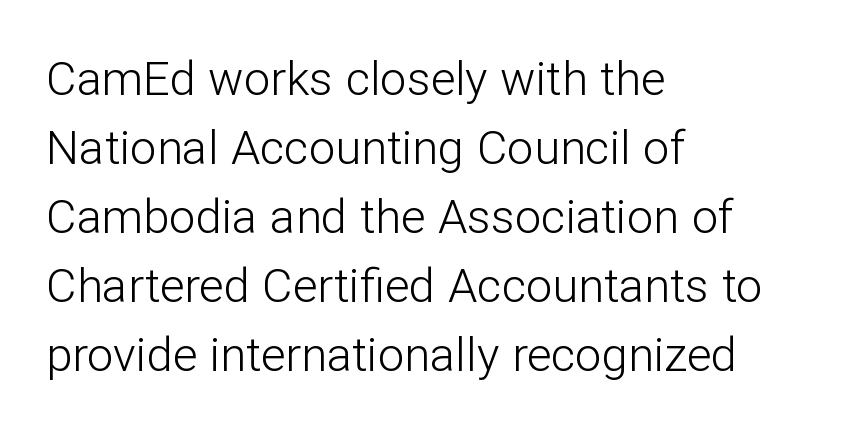
Q: Is the text bold? A: No.
Q: Is the text italic (slanted)? A: No, it is upright.
Q: Is the typeface a serif or a sans-serif typeface? A: Sans-serif.
Q: Is the text underlined? A: No.
Q: How is the paragraph aligned? A: Left-aligned.
Q: Is the spacing between letters normal or unusually wide? A: Normal.
Q: Is the spacing between lines tight, normal or loose? A: Normal.
Q: Width (condensed, normal, or wide)? A: Normal.
Q: Stroke contrast? A: Low.
Q: x-height? A: Medium.
Q: Monospaced? A: No.
